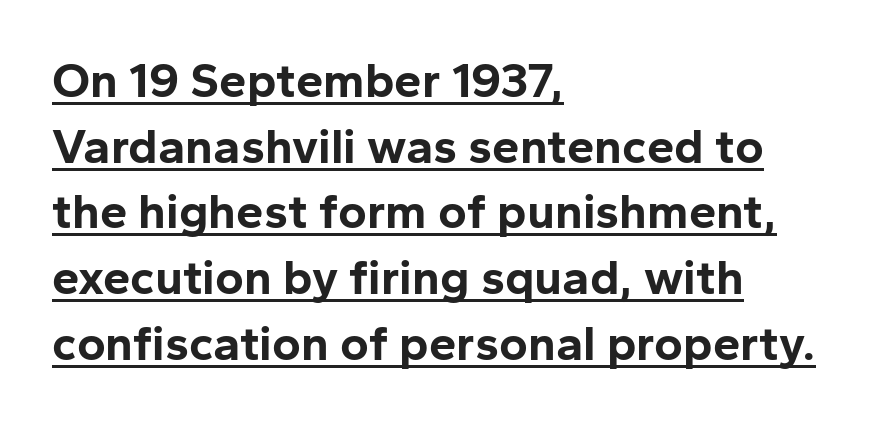
{"serif": "no", "italic": "no", "bold": "yes", "weight": "bold", "width": "normal", "stroke_contrast": "low", "x_height": "medium", "monospaced": "no", "underline": "yes", "align": "left", "line_spacing": "normal", "line_spacing_ratio": 1.34, "letter_spacing": "normal", "letter_spacing_em": 0.0, "glyph_px": 49}
